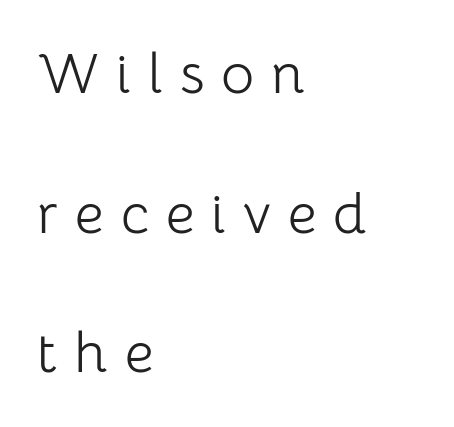
Q: Is the text bold? A: No.
Q: Is the text italic (slanted)? A: No, it is upright.
Q: Is the typeface a serif or a sans-serif typeface? A: Sans-serif.
Q: Is the text underlined? A: No.
Q: How is the paragraph aligned? A: Left-aligned.
Q: Is the spacing between letters normal or unusually wide? A: Unusually wide.
Q: Is the spacing between lines tight, normal or loose? A: Loose.
Q: Width (condensed, normal, or wide)? A: Normal.
Q: Stroke contrast? A: Low.
Q: x-height? A: Medium.
Q: Monospaced? A: No.
